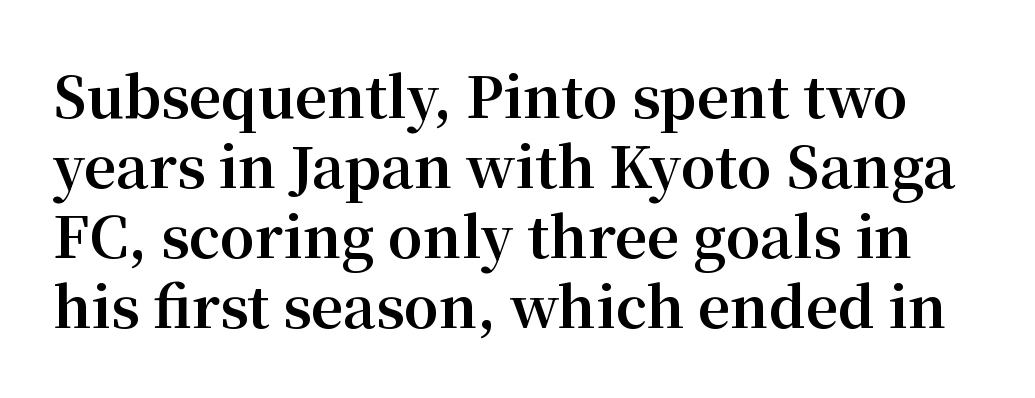
The image shows 56 px bold serif type, upright; set normal line spacing (1.25x), normal letter spacing, not underlined; medium stroke contrast and a medium x-height.
